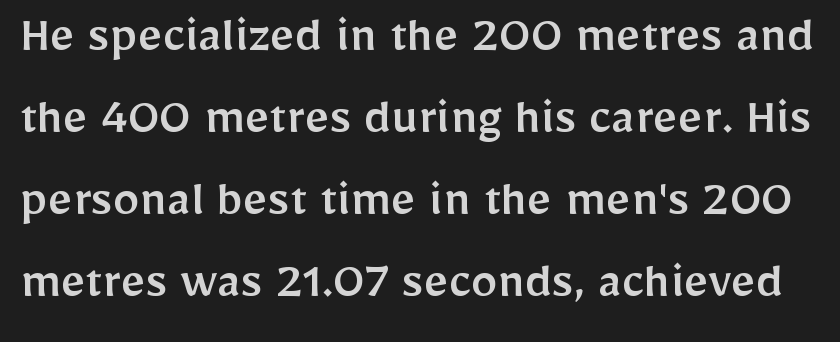
Q: Is the text italic (slanted)? A: No, it is upright.
Q: Is the typeface a serif or a sans-serif typeface? A: Sans-serif.
Q: Is the text underlined? A: No.
Q: Is the spacing between letters normal or unusually wide? A: Normal.
Q: Is the spacing between lines tight, normal or loose? A: Normal.
Q: Width (condensed, normal, or wide)? A: Normal.
Q: Stroke contrast? A: Low.
Q: x-height? A: Medium.
Q: Monospaced? A: No.
